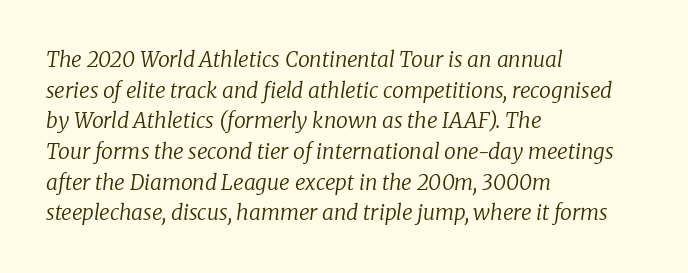
{"italic": "yes", "lean": "right", "slant_degrees": 8, "bold": "no", "underline": "no", "align": "left", "line_spacing": "normal", "line_spacing_ratio": 1.46, "letter_spacing": "normal", "letter_spacing_em": 0.0, "glyph_px": 21}
